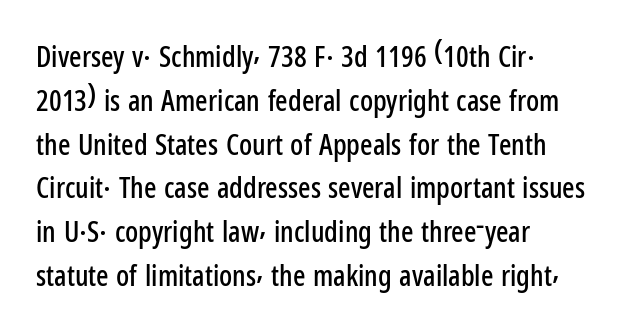
{"serif": "no", "italic": "no", "width": "condensed", "stroke_contrast": "low", "x_height": "medium", "monospaced": "no", "underline": "no", "align": "left", "line_spacing": "normal", "line_spacing_ratio": 1.51, "letter_spacing": "normal", "letter_spacing_em": 0.0, "glyph_px": 29}
